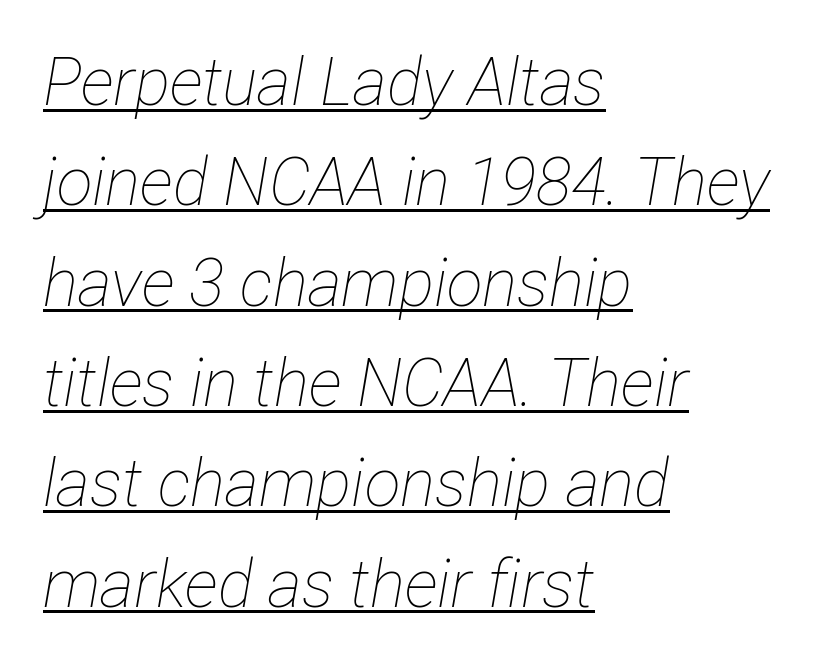
{"italic": "yes", "lean": "right", "slant_degrees": 12, "bold": "no", "weight": "thin", "width": "condensed", "stroke_contrast": "low", "x_height": "medium", "monospaced": "no", "underline": "yes", "align": "left", "line_spacing": "normal", "line_spacing_ratio": 1.52, "letter_spacing": "normal", "letter_spacing_em": 0.0, "glyph_px": 66}
